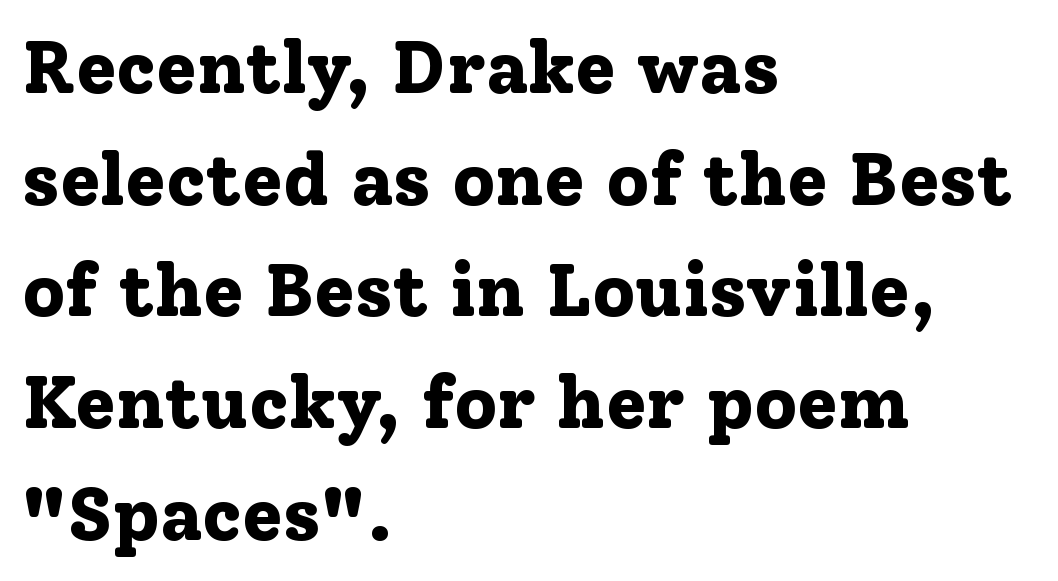
Q: Is the text bold? A: Yes.
Q: Is the text italic (slanted)? A: No, it is upright.
Q: Is the typeface a serif or a sans-serif typeface? A: Serif.
Q: Is the text underlined? A: No.
Q: How is the paragraph aligned? A: Left-aligned.
Q: Is the spacing between letters normal or unusually wide? A: Normal.
Q: Is the spacing between lines tight, normal or loose? A: Normal.
Q: Width (condensed, normal, or wide)? A: Normal.
Q: Stroke contrast? A: Low.
Q: x-height? A: Medium.
Q: Monospaced? A: No.
